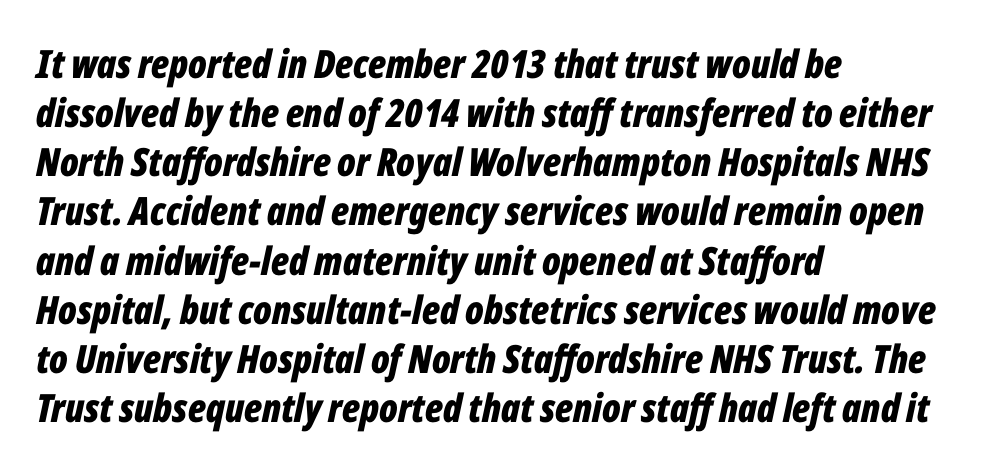
Q: Is the text bold? A: Yes.
Q: Is the text italic (slanted)? A: Yes, it leans right by about 12 degrees.
Q: Is the text underlined? A: No.
Q: How is the paragraph aligned? A: Left-aligned.
Q: Is the spacing between letters normal or unusually wide? A: Normal.
Q: Is the spacing between lines tight, normal or loose? A: Normal.
Q: Width (condensed, normal, or wide)? A: Condensed.
Q: Stroke contrast? A: Low.
Q: x-height? A: Medium.
Q: Monospaced? A: No.
